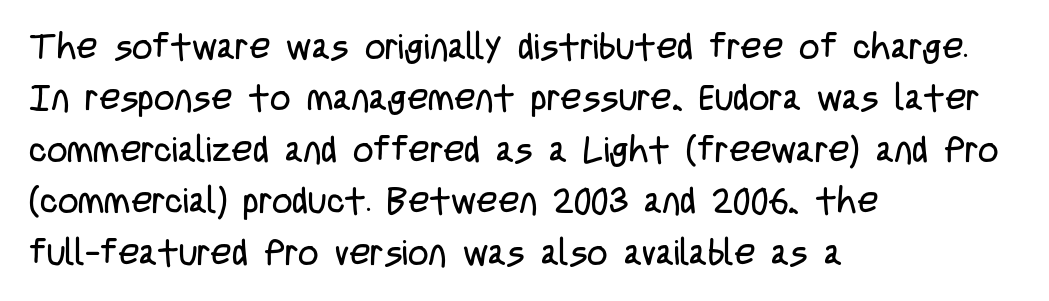
{"serif": "no", "italic": "no", "bold": "no", "weight": "regular", "width": "condensed", "stroke_contrast": "low", "x_height": "large", "monospaced": "no", "underline": "no", "align": "left", "line_spacing": "normal", "line_spacing_ratio": 1.43, "letter_spacing": "normal", "letter_spacing_em": 0.0, "glyph_px": 36}
